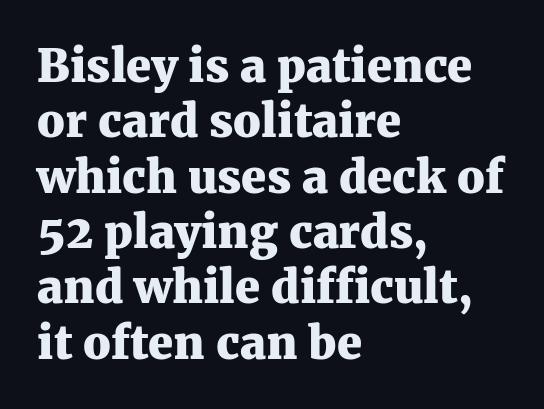
{"serif": "yes", "italic": "no", "bold": "yes", "weight": "heavy", "width": "normal", "stroke_contrast": "medium", "x_height": "medium", "monospaced": "no", "underline": "no", "align": "left", "line_spacing_ratio": 1.23, "letter_spacing": "normal", "letter_spacing_em": 0.0, "glyph_px": 45}
